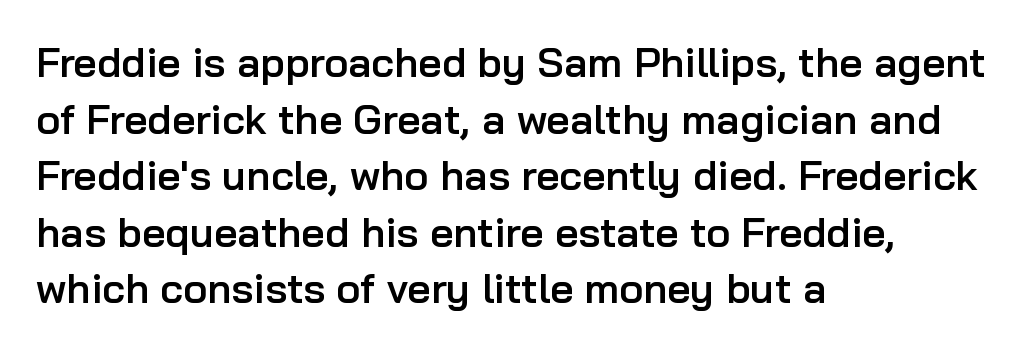
The passage shown is typeset with a sans-serif family. Italic? Not at all — the glyphs are vertical. The font is running at a semibold setting, under full bold. This sample uses plain, unmodified letter spacing. The designer left line spacing at the default. The space directly below the letters is spotless.
